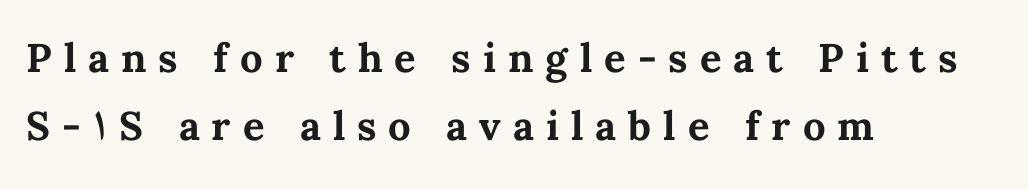
The image shows 40 px bold type, upright; set left-aligned, normal line spacing (1.69x), unusually wide letter spacing (+0.3 em), not underlined; medium stroke contrast and a medium x-height.
